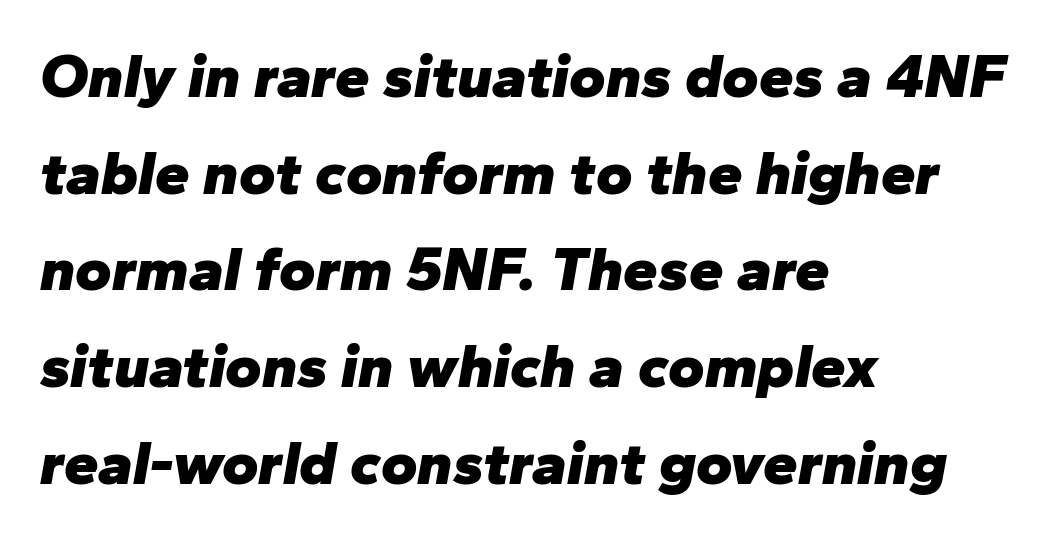
Q: Is the text bold? A: Yes.
Q: Is the text italic (slanted)? A: Yes, it leans right by about 10 degrees.
Q: Is the text underlined? A: No.
Q: How is the paragraph aligned? A: Left-aligned.
Q: Is the spacing between letters normal or unusually wide? A: Normal.
Q: Is the spacing between lines tight, normal or loose? A: Normal.
Q: Width (condensed, normal, or wide)? A: Normal.
Q: Stroke contrast? A: Low.
Q: x-height? A: Medium.
Q: Monospaced? A: No.
